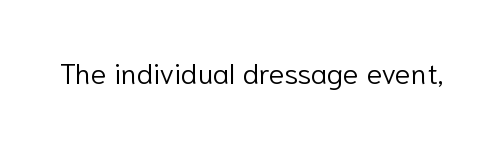
{"serif": "no", "italic": "no", "bold": "no", "weight": "light", "width": "normal", "stroke_contrast": "low", "x_height": "medium", "monospaced": "no", "underline": "no", "letter_spacing": "normal", "letter_spacing_em": 0.0, "glyph_px": 29}
